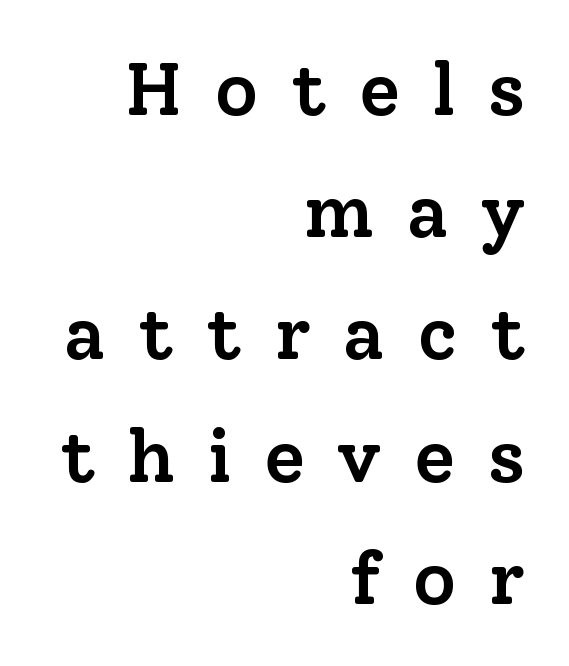
{"serif": "yes", "italic": "no", "bold": "semi", "weight": "semibold", "width": "normal", "stroke_contrast": "low", "x_height": "medium", "monospaced": "no", "underline": "no", "align": "right", "line_spacing": "normal", "line_spacing_ratio": 1.63, "letter_spacing": "wide", "letter_spacing_em": 0.43, "glyph_px": 75}
